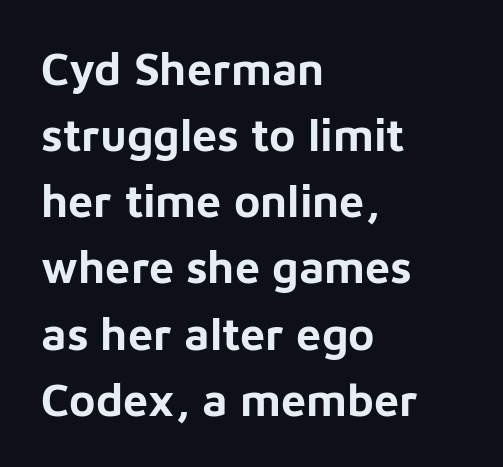
The image shows 45 px bold sans-serif type, upright; set left-aligned, normal line spacing (1.47x), normal letter spacing, not underlined; low stroke contrast and a medium x-height.
